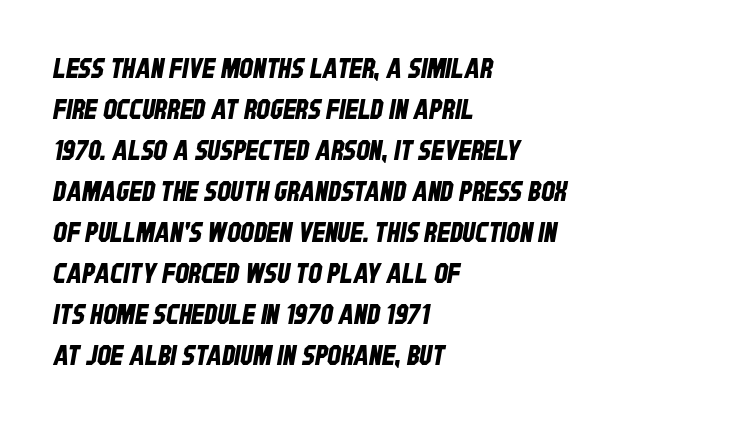
The paragraph has a hard left edge and a soft right edge. The leading is moderate, giving the passage an even texture. Has an underline been added? It has not. The line texture is even and compact thanks to regular tracking.
